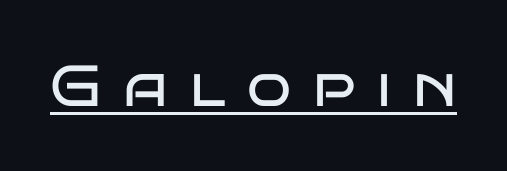
Q: Is the text bold? A: No.
Q: Is the text italic (slanted)? A: No, it is upright.
Q: Is the typeface a serif or a sans-serif typeface? A: Sans-serif.
Q: Is the text underlined? A: Yes.
Q: Is the spacing between letters normal or unusually wide? A: Unusually wide.
Q: Width (condensed, normal, or wide)? A: Wide.
Q: Stroke contrast? A: Low.
Q: x-height? A: Large.
Q: Monospaced? A: No.
